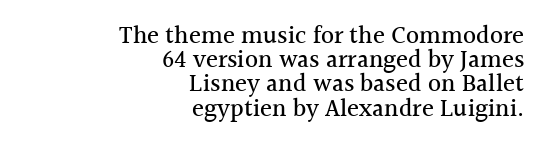
Reading down the block, your eye finds every line finishing at a fixed right position. If you measured baseline to baseline, you'd find a short distance. Unlike italic type, these characters show no tilt at all. Standard letterfit; no display-style spreading of the glyphs. Beneath every word, the page is bare.
